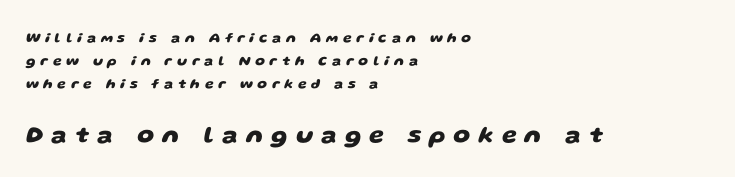
Tracking here is generous; glyphs stand well apart from one another. The foot of each line stays bare and open. These lines are set flush left with a ragged right edge. Weight check: bold — yes, fully. The later block is typeset at a bigger size than the earlier block.
